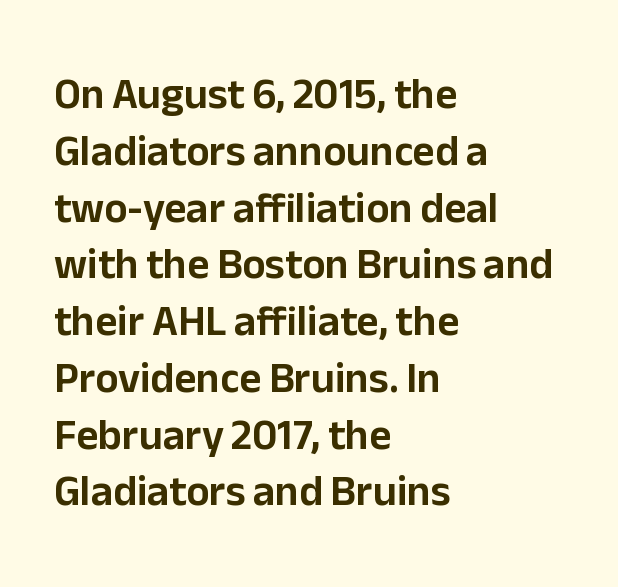
The rendering uses natural spacing where letterforms have individual widths. This is roman type, the default non-slanted kind. Line starts are locked; line ends wander. I'd call this a sans setting — the letters go barefoot. Quick note: underline off.
